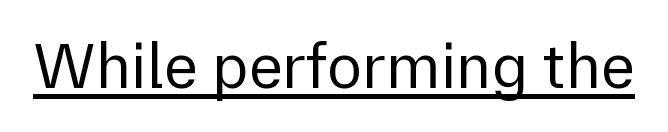
The image shows 65 px regular-weight sans-serif type, upright; set normal letter spacing, underlined; a medium x-height.
